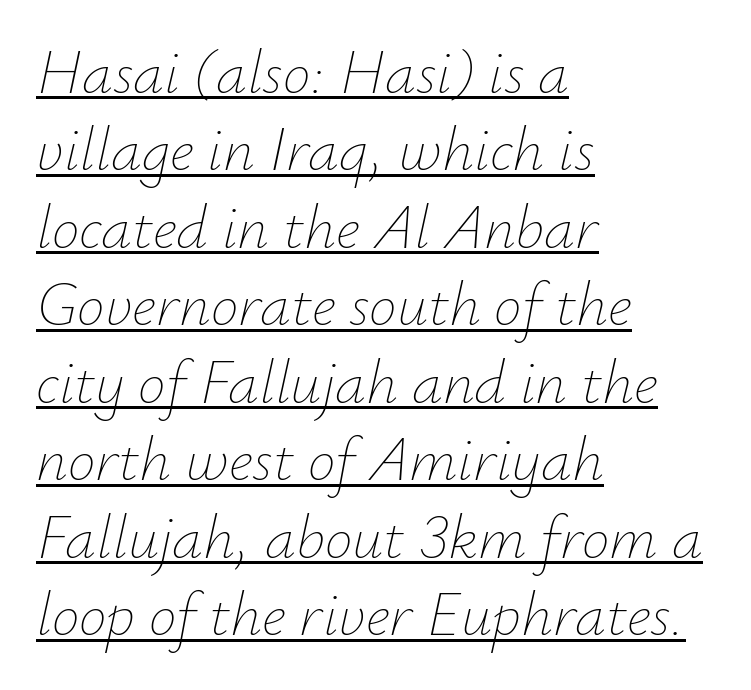
Q: Is the text bold? A: No.
Q: Is the text italic (slanted)? A: Yes, it leans right by about 12 degrees.
Q: Is the text underlined? A: Yes.
Q: How is the paragraph aligned? A: Left-aligned.
Q: Is the spacing between letters normal or unusually wide? A: Normal.
Q: Is the spacing between lines tight, normal or loose? A: Normal.
Q: Width (condensed, normal, or wide)? A: Normal.
Q: Stroke contrast? A: Low.
Q: x-height? A: Small.
Q: Monospaced? A: No.
